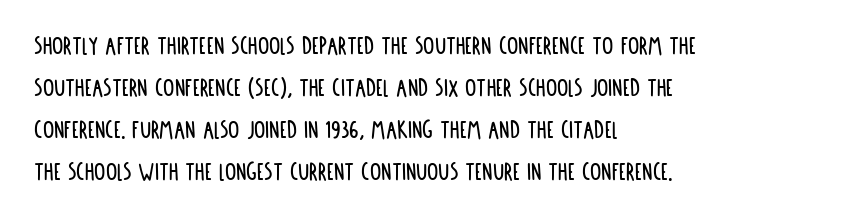
{"serif": "no", "italic": "no", "width": "condensed", "stroke_contrast": "low", "x_height": "large", "monospaced": "no", "underline": "no", "align": "left", "line_spacing": "normal", "line_spacing_ratio": 1.5, "letter_spacing": "normal", "letter_spacing_em": 0.0, "glyph_px": 28}
